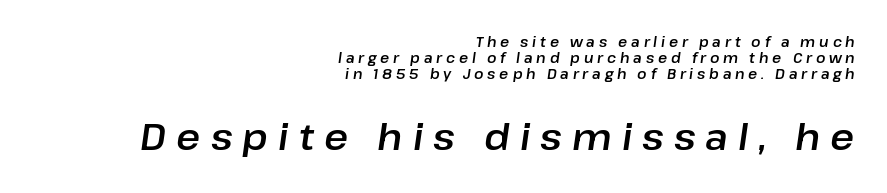
{"italic": "yes", "lean": "right", "slant_degrees": 8, "width": "normal", "stroke_contrast": "low", "x_height": "medium", "monospaced": "no", "underline": "no", "align": "right", "line_spacing": "tight", "line_spacing_ratio": 1.15, "letter_spacing": "wide", "letter_spacing_em": 0.27, "larger_block": "second", "size_ratio": 2.64, "glyph_px": 37}
